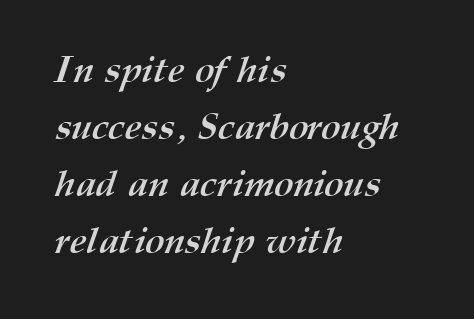
Regarding leading, the lines here are spaced in the standard way. The rendering uses natural spacing where letterforms have individual widths. The passage shown has conventional tracking throughout. Typographic density is high because the face is bold. Each line starts at the same left margin while the right side varies. Just letters on the line, the space beneath them empty.
